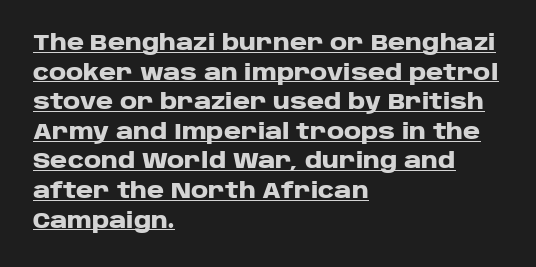
The image shows 21 px bold type, upright; set left-aligned, normal line spacing (1.41x), normal letter spacing, underlined.
